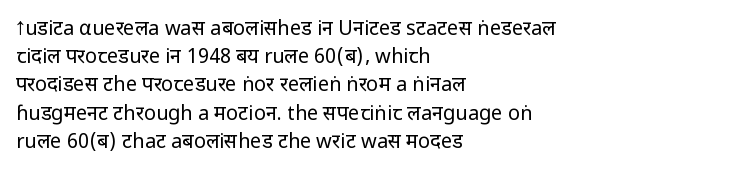
The image shows 20 px text type, upright; set left-aligned, normal line spacing (1.41x), normal letter spacing, not underlined.
